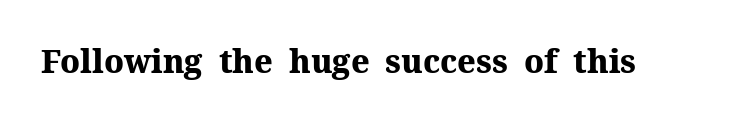
Q: Is the text bold? A: Yes.
Q: Is the text italic (slanted)? A: No, it is upright.
Q: Is the typeface a serif or a sans-serif typeface? A: Serif.
Q: Is the text underlined? A: No.
Q: Is the spacing between letters normal or unusually wide? A: Normal.
Q: Width (condensed, normal, or wide)? A: Normal.
Q: Stroke contrast? A: Medium.
Q: x-height? A: Medium.
Q: Monospaced? A: No.
